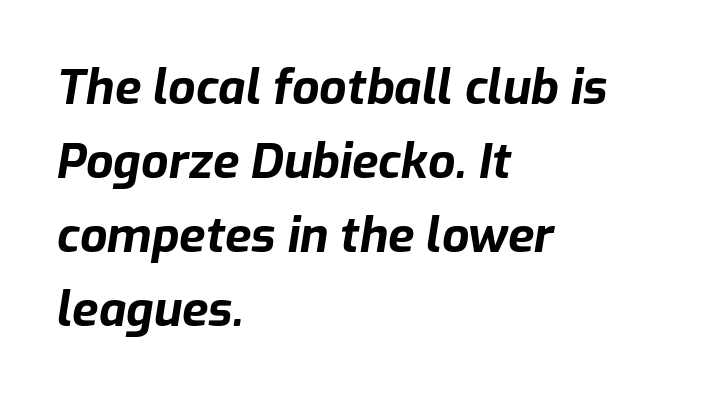
Q: Is the text bold? A: Yes.
Q: Is the text italic (slanted)? A: Yes, it leans right by about 9 degrees.
Q: Is the text underlined? A: No.
Q: How is the paragraph aligned? A: Left-aligned.
Q: Is the spacing between letters normal or unusually wide? A: Normal.
Q: Is the spacing between lines tight, normal or loose? A: Normal.
Q: Width (condensed, normal, or wide)? A: Normal.
Q: Stroke contrast? A: Low.
Q: x-height? A: Medium.
Q: Monospaced? A: No.
